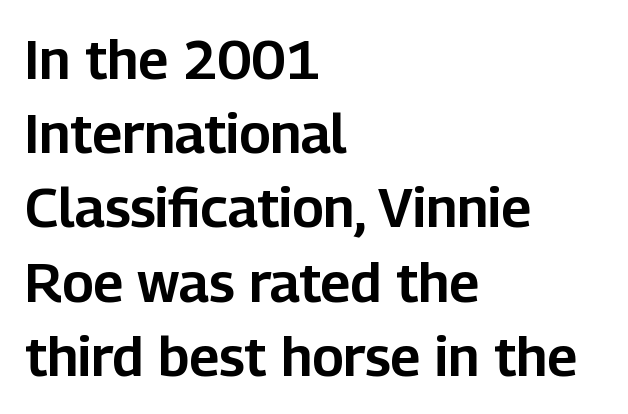
These lines are rendered in a variable-pitch font. The strip under each line holds only bare page. A student would call this left alignment; a typographer would say flush left, rag right. A roman cut, with each character standing at attention. Spacing between characters is what you'd get straight out of the box. The rendering shows plain stroke endings on the letterforms — a sans-serif design.
